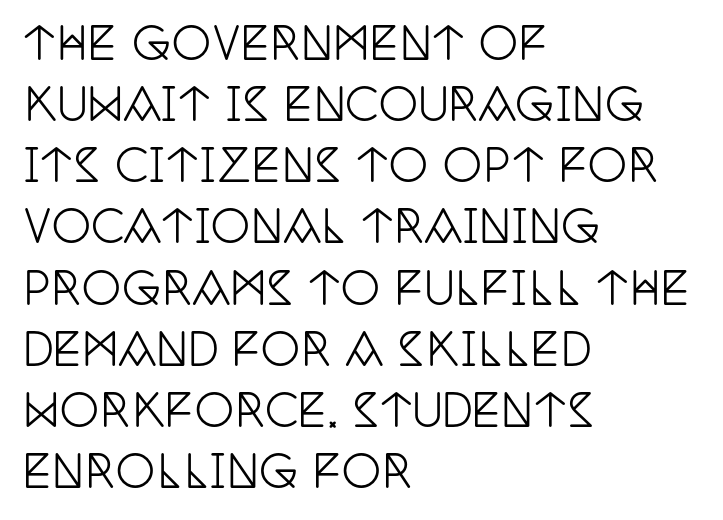
Looks like regular typesetting: each glyph gets only the width it needs. The specimen reads as upright at a glance. Here the glyphs are tracked normally, forming tight word shapes. Visually the block forms a straight wall on the left and a jagged coastline on the right. Whoever set this chose a conventional vertical rhythm. Underline: absent.
